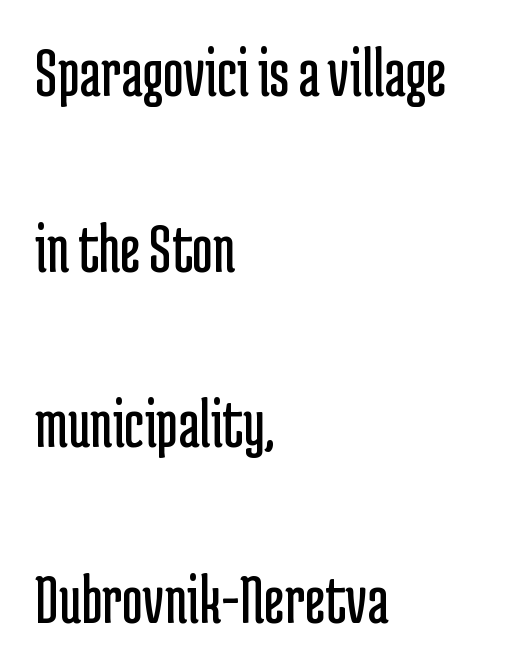
{"serif": "no", "italic": "no", "bold": "no", "weight": "regular", "width": "condensed", "stroke_contrast": "low", "x_height": "medium", "monospaced": "no", "underline": "no", "align": "left", "line_spacing": "loose", "line_spacing_ratio": 2.44, "letter_spacing": "normal", "letter_spacing_em": 0.0, "glyph_px": 72}
